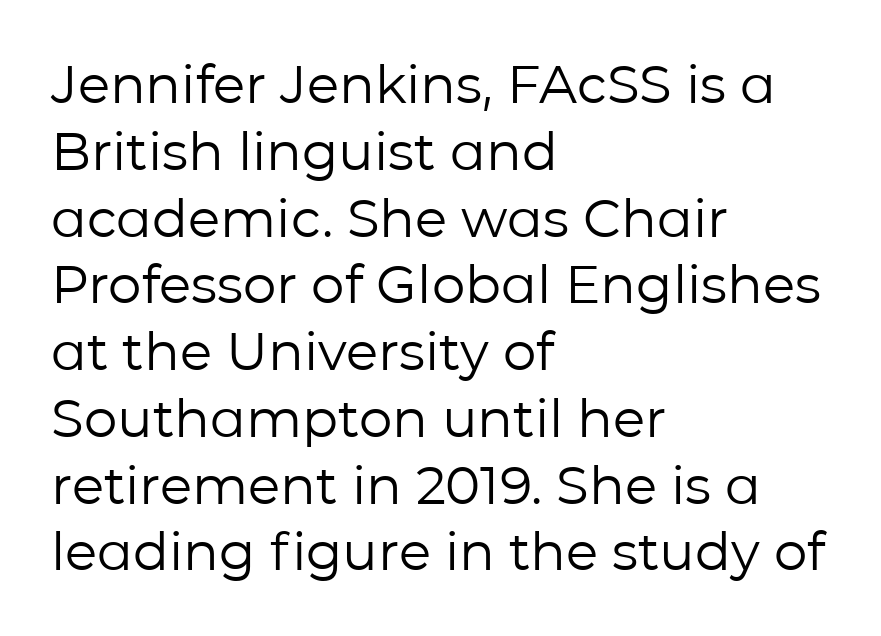
{"serif": "no", "italic": "no", "bold": "no", "weight": "regular", "width": "normal", "stroke_contrast": "low", "x_height": "medium", "monospaced": "no", "underline": "no", "align": "left", "line_spacing": "normal", "line_spacing_ratio": 1.26, "letter_spacing": "normal", "letter_spacing_em": 0.0, "glyph_px": 53}
